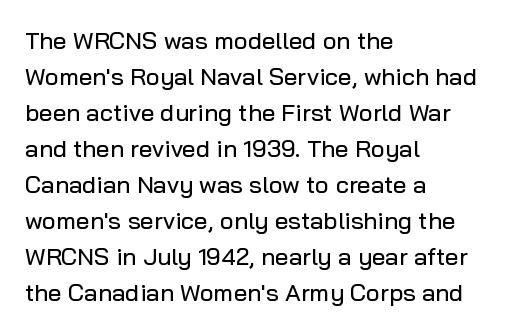
The image shows 24 px text type, upright; set left-aligned, normal line spacing (1.5x), normal letter spacing, not underlined.
